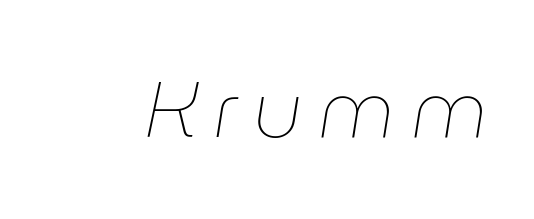
{"italic": "yes", "lean": "right", "slant_degrees": 9, "bold": "no", "weight": "thin", "width": "normal", "stroke_contrast": "low", "x_height": "medium", "monospaced": "no", "underline": "no", "letter_spacing": "wide", "letter_spacing_em": 0.2, "glyph_px": 79}
